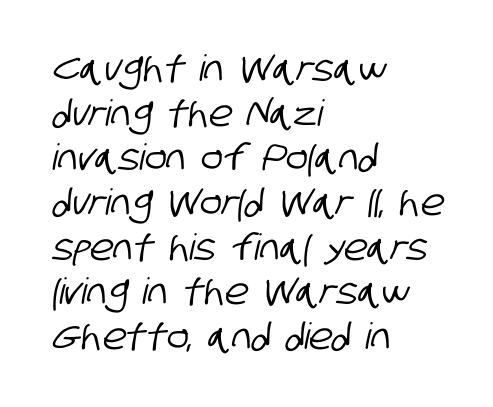
{"serif": "no", "width": "condensed", "stroke_contrast": "low", "x_height": "large", "monospaced": "no", "underline": "no", "align": "left", "line_spacing_ratio": 1.24, "letter_spacing": "normal", "letter_spacing_em": 0.0, "glyph_px": 36}
